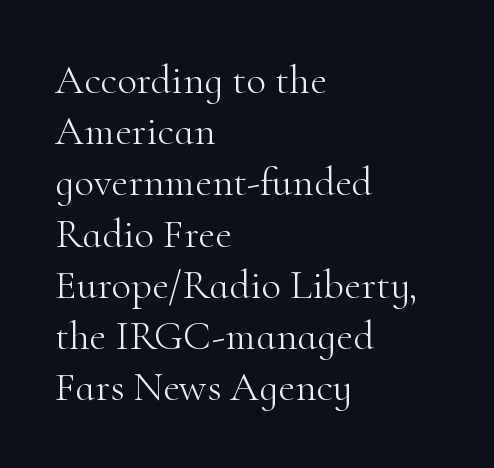
Q: Is the text bold? A: No.
Q: Is the text italic (slanted)? A: No, it is upright.
Q: Is the typeface a serif or a sans-serif typeface? A: Serif.
Q: Is the text underlined? A: No.
Q: How is the paragraph aligned? A: Left-aligned.
Q: Is the spacing between letters normal or unusually wide? A: Normal.
Q: Is the spacing between lines tight, normal or loose? A: Normal.
Q: Width (condensed, normal, or wide)? A: Normal.
Q: Stroke contrast? A: High.
Q: x-height? A: Small.
Q: Monospaced? A: No.
